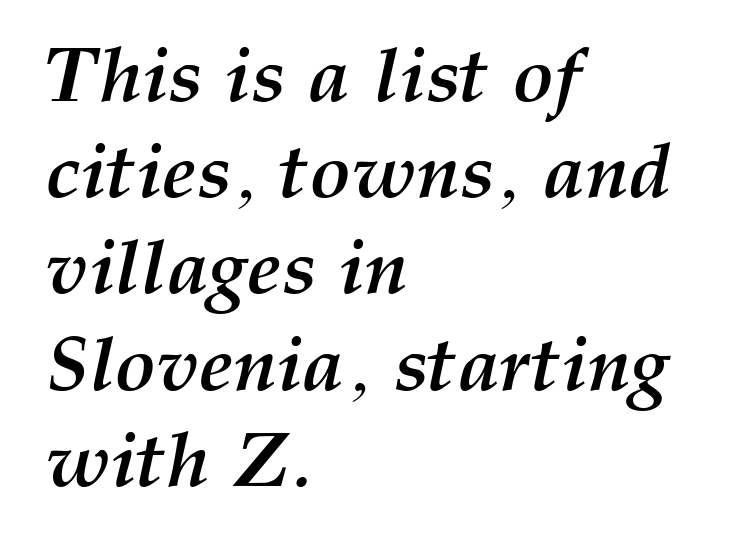
{"italic": "yes", "lean": "right", "slant_degrees": 12, "bold": "yes", "weight": "semibold", "width": "normal", "stroke_contrast": "medium", "x_height": "medium", "monospaced": "no", "underline": "no", "align": "left", "line_spacing": "normal", "line_spacing_ratio": 1.25, "letter_spacing": "normal", "letter_spacing_em": 0.0, "glyph_px": 77}
